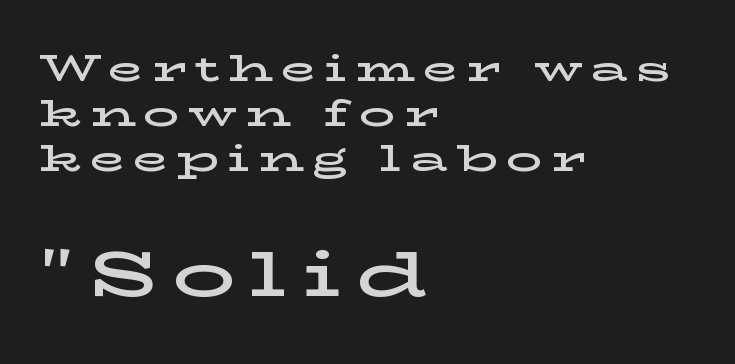
{"serif": "yes", "italic": "no", "width": "wide", "stroke_contrast": "low", "x_height": "medium", "monospaced": "no", "underline": "no", "align": "left", "line_spacing": "normal", "line_spacing_ratio": 1.25, "letter_spacing": "wide", "letter_spacing_em": 0.23, "larger_block": "second", "size_ratio": 1.75, "glyph_px": 63}
